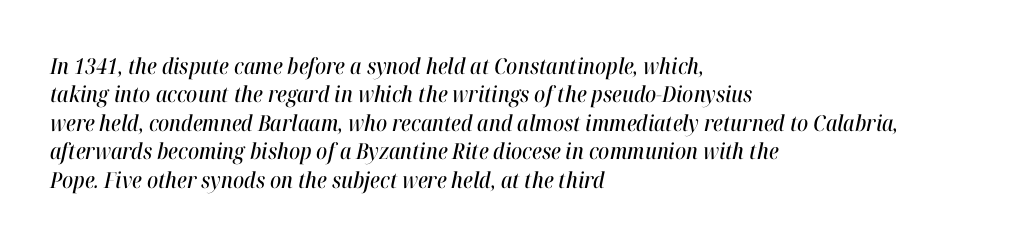
How would I describe the line gaps? Plain and ordinary. Observe the ordinary spacing: letters are neighbours, not strangers. The typography opts for an oblique posture over an upright one. In CSS terms this would be text-align: left. Letters rest on an invisible, unmarked baseline.
